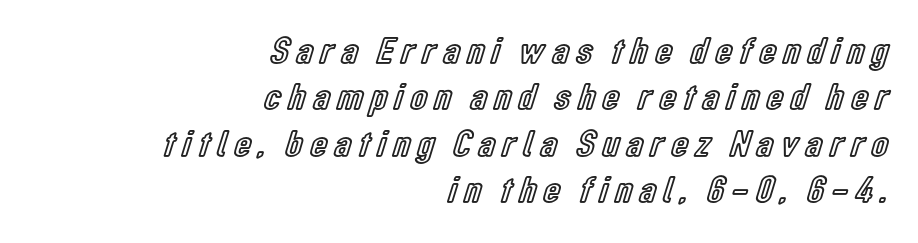
Short and long lines alike share a common ending point at right. The passage shown is typed in a proportional face where columns would drift. The space directly below the letters is spotless. A typesetter would call this heavily tracked-out type.
